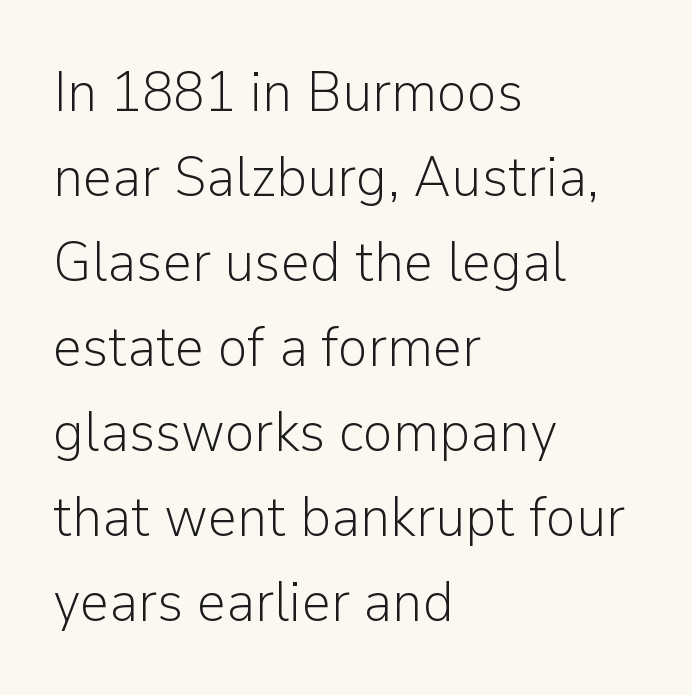
Q: Is the text bold? A: No.
Q: Is the text italic (slanted)? A: No, it is upright.
Q: Is the typeface a serif or a sans-serif typeface? A: Sans-serif.
Q: Is the text underlined? A: No.
Q: How is the paragraph aligned? A: Left-aligned.
Q: Is the spacing between letters normal or unusually wide? A: Normal.
Q: Is the spacing between lines tight, normal or loose? A: Normal.
Q: Width (condensed, normal, or wide)? A: Normal.
Q: Stroke contrast? A: Low.
Q: x-height? A: Medium.
Q: Monospaced? A: No.
